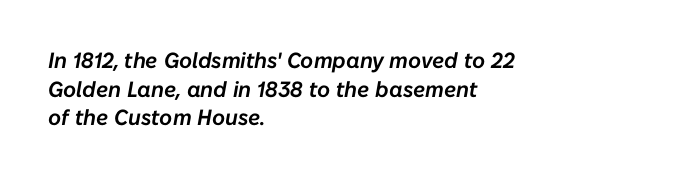
The image shows 22 px text type, italic (leaning right); set left-aligned, normal line spacing (1.3x), normal letter spacing, not underlined.
